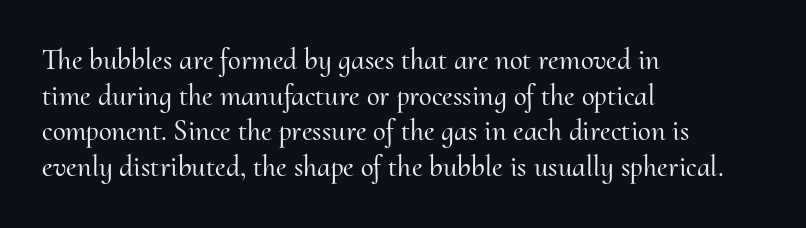
The letters stand upright; this is a roman face. The passage shown is typeset with a serif family. Character widths vary here, with narrow letters taking less room than wide ones. Letter spacing: default.
